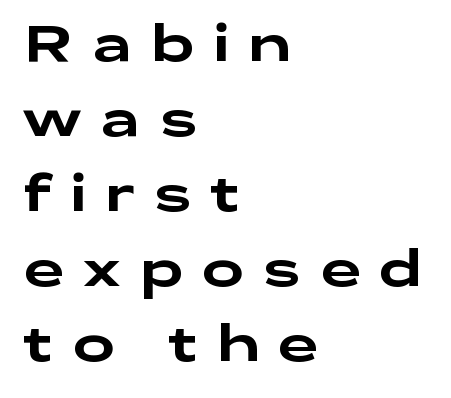
{"serif": "no", "italic": "no", "width": "wide", "stroke_contrast": "low", "x_height": "medium", "monospaced": "no", "underline": "no", "align": "left", "line_spacing": "normal", "line_spacing_ratio": 1.5, "letter_spacing": "wide", "letter_spacing_em": 0.38, "glyph_px": 50}
